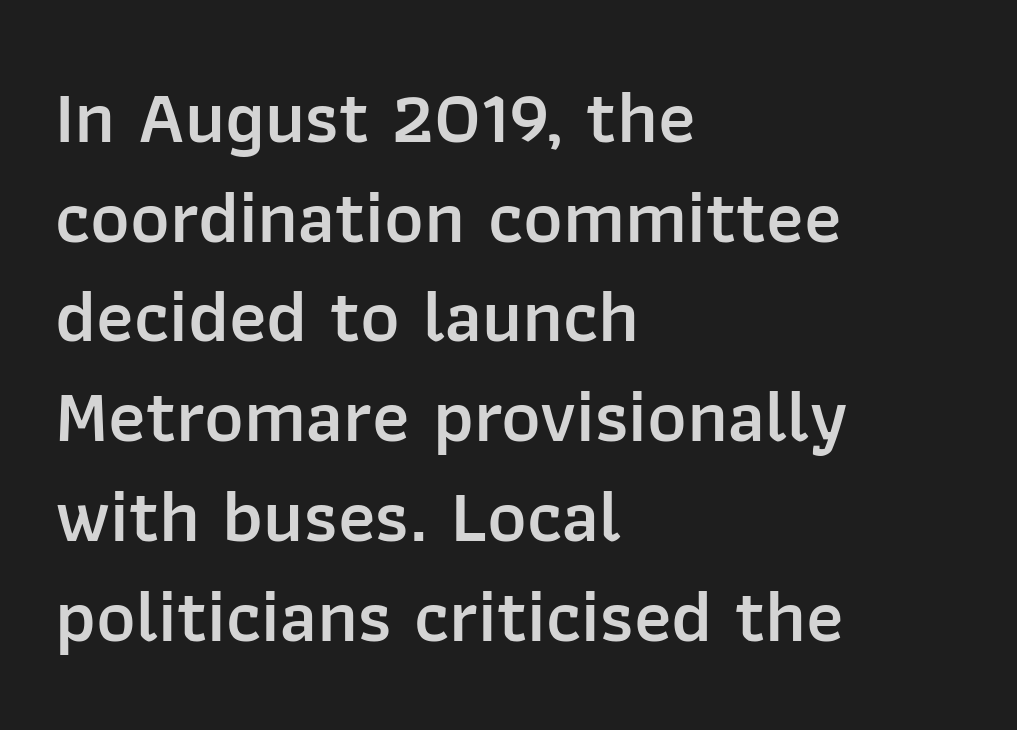
Q: Is the text bold? A: Semi-bold.
Q: Is the text italic (slanted)? A: No, it is upright.
Q: Is the typeface a serif or a sans-serif typeface? A: Sans-serif.
Q: Is the text underlined? A: No.
Q: How is the paragraph aligned? A: Left-aligned.
Q: Is the spacing between letters normal or unusually wide? A: Normal.
Q: Is the spacing between lines tight, normal or loose? A: Normal.
Q: Width (condensed, normal, or wide)? A: Normal.
Q: Stroke contrast? A: Low.
Q: x-height? A: Medium.
Q: Monospaced? A: No.
